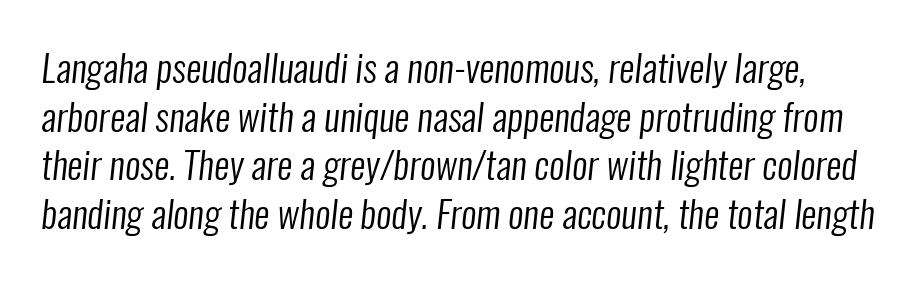
{"serif": "no", "bold": "no", "weight": "regular", "width": "condensed", "stroke_contrast": "low", "x_height": "medium", "monospaced": "no", "underline": "no", "line_spacing": "normal", "line_spacing_ratio": 1.28, "letter_spacing": "normal", "letter_spacing_em": 0.0, "glyph_px": 38}
